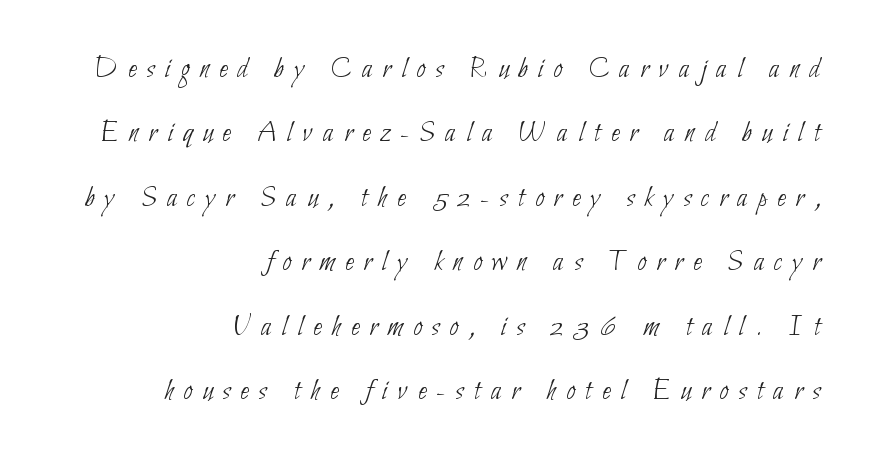
Q: Is the text bold? A: No.
Q: Is the typeface a serif or a sans-serif typeface? A: Sans-serif.
Q: Is the text underlined? A: No.
Q: How is the paragraph aligned? A: Right-aligned.
Q: Is the spacing between letters normal or unusually wide? A: Unusually wide.
Q: Is the spacing between lines tight, normal or loose? A: Loose.
Q: Width (condensed, normal, or wide)? A: Condensed.
Q: Stroke contrast? A: Low.
Q: x-height? A: Small.
Q: Monospaced? A: No.
